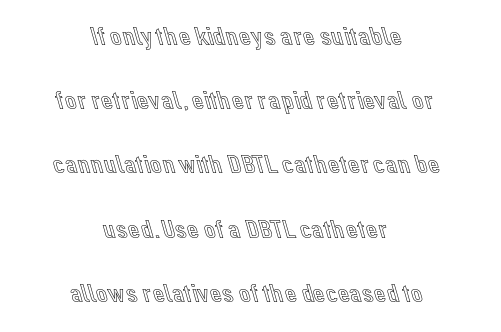
{"underline": "no", "align": "center", "line_spacing": "loose", "line_spacing_ratio": 2.47, "letter_spacing": "normal", "letter_spacing_em": 0.0, "glyph_px": 26}
